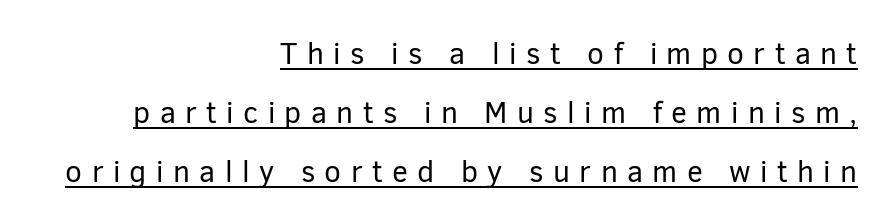
The image shows 30 px regular-weight sans-serif type, upright; set right-aligned, loose line spacing (1.96x), unusually wide letter spacing (+0.31 em), underlined; low stroke contrast and a medium x-height.
